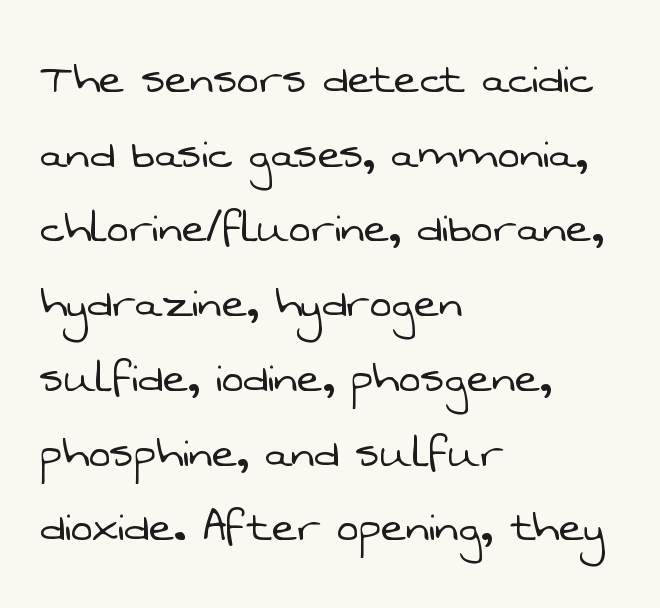
The image shows 53 px light sans-serif type; set left-aligned, normal line spacing (1.41x), normal letter spacing, not underlined; low stroke contrast and a medium x-height.
